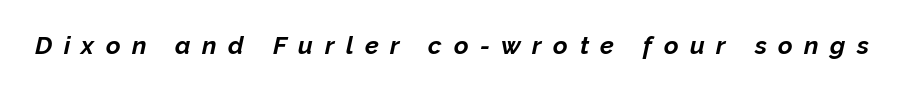
The image shows 25 px bold type, italic (leaning right); set unusually wide letter spacing (+0.46 em), not underlined.
